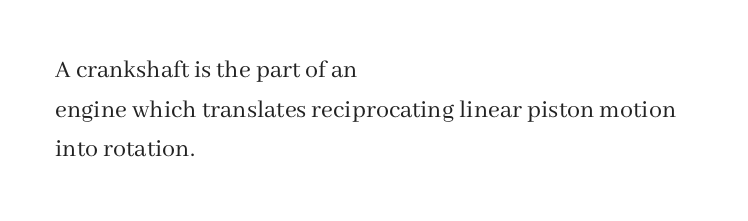
The image shows 26 px text type, upright; set left-aligned, normal line spacing (1.52x), normal letter spacing, not underlined.
